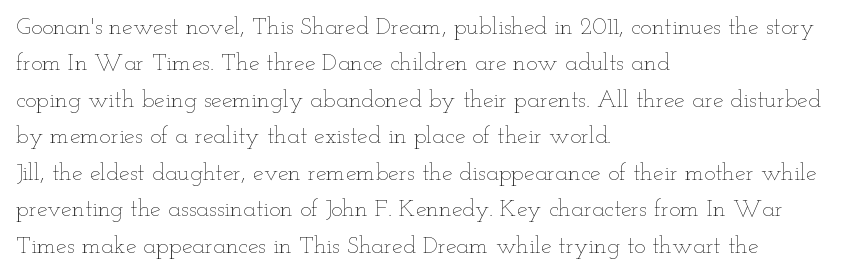
The foot of each line stays bare and open. These lines stack with their left ends in a neat column. Italic: no, the glyphs are upright roman. These lines sit exactly where default settings would place them.
